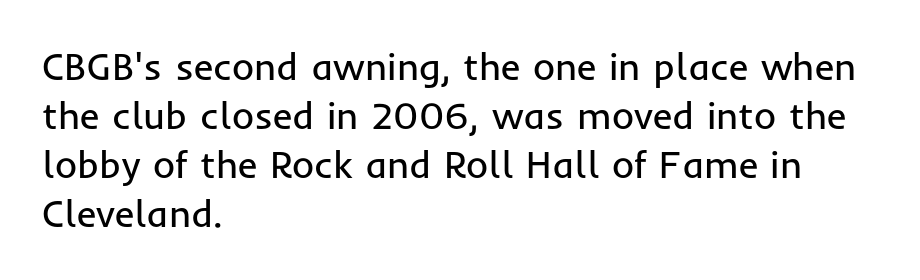
Q: Is the text bold? A: No.
Q: Is the text italic (slanted)? A: No, it is upright.
Q: Is the typeface a serif or a sans-serif typeface? A: Sans-serif.
Q: Is the text underlined? A: No.
Q: How is the paragraph aligned? A: Left-aligned.
Q: Is the spacing between letters normal or unusually wide? A: Normal.
Q: Is the spacing between lines tight, normal or loose? A: Normal.
Q: Width (condensed, normal, or wide)? A: Normal.
Q: Stroke contrast? A: Low.
Q: x-height? A: Medium.
Q: Monospaced? A: No.
